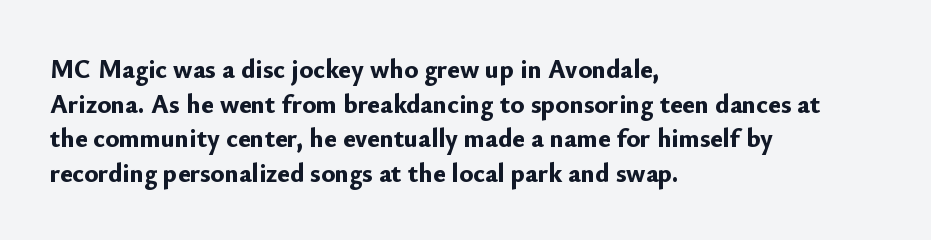
Q: Is the text bold? A: Yes.
Q: Is the text italic (slanted)? A: No, it is upright.
Q: Is the text underlined? A: No.
Q: How is the paragraph aligned? A: Left-aligned.
Q: Is the spacing between letters normal or unusually wide? A: Normal.
Q: Is the spacing between lines tight, normal or loose? A: Normal.
